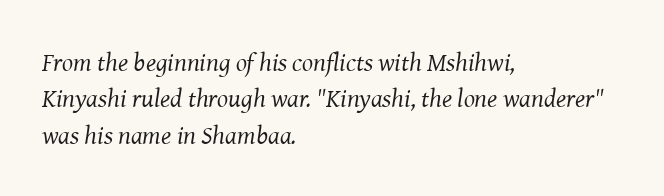
Q: Is the text bold? A: No.
Q: Is the text italic (slanted)? A: Yes, it leans right by about 8 degrees.
Q: Is the text underlined? A: No.
Q: How is the paragraph aligned? A: Left-aligned.
Q: Is the spacing between letters normal or unusually wide? A: Normal.
Q: Is the spacing between lines tight, normal or loose? A: Normal.
